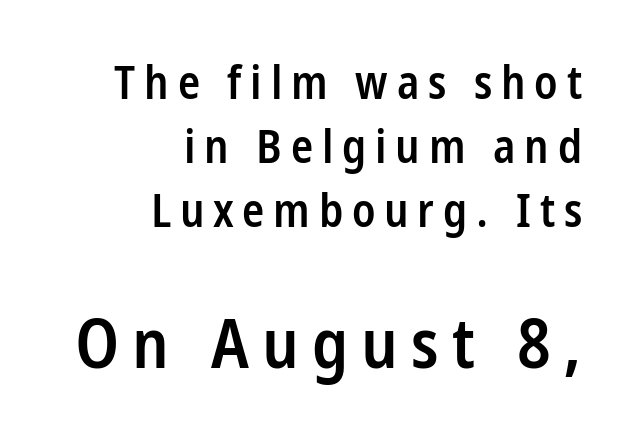
The image shows 69 px semibold, condensed sans-serif type, upright; set right-aligned, normal line spacing (1.39x), not underlined; the second (bottom) block is 1.5x larger; low stroke contrast and a medium x-height.
